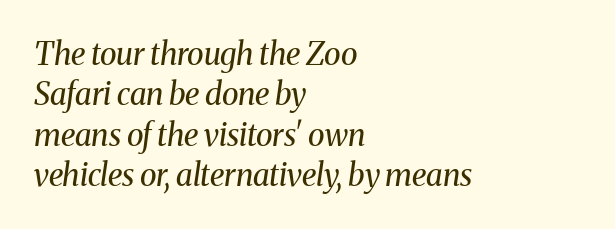
The image shows 31 px regular-weight serif type, italic (leaning right); set left-aligned, normal line spacing (1.3x), normal letter spacing, not underlined; medium stroke contrast and a medium x-height.
